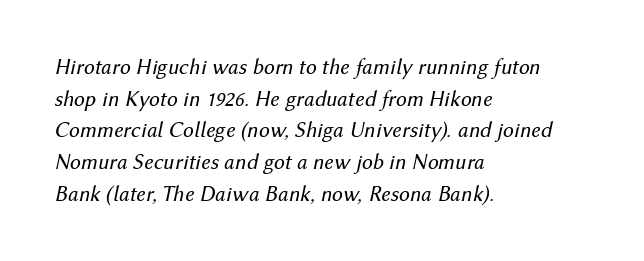
{"italic": "yes", "lean": "right", "slant_degrees": 12, "bold": "no", "underline": "no", "align": "left", "line_spacing": "normal", "line_spacing_ratio": 1.44, "letter_spacing": "normal", "letter_spacing_em": 0.0, "glyph_px": 22}
